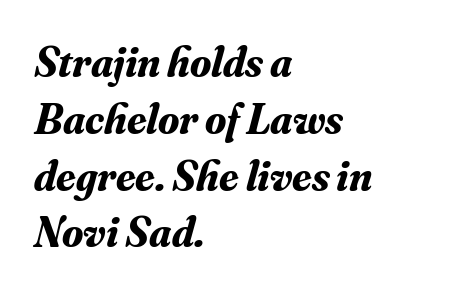
{"serif": "yes", "italic": "yes", "lean": "right", "slant_degrees": 16, "bold": "yes", "weight": "bold", "width": "normal", "stroke_contrast": "medium", "x_height": "small", "monospaced": "no", "underline": "no", "align": "left", "line_spacing": "normal", "line_spacing_ratio": 1.32, "letter_spacing": "normal", "letter_spacing_em": 0.0, "glyph_px": 43}
